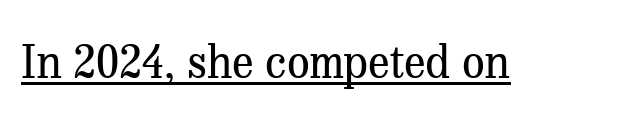
Q: Is the text bold? A: No.
Q: Is the text italic (slanted)? A: No, it is upright.
Q: Is the typeface a serif or a sans-serif typeface? A: Serif.
Q: Is the text underlined? A: Yes.
Q: Is the spacing between letters normal or unusually wide? A: Normal.
Q: Width (condensed, normal, or wide)? A: Normal.
Q: Stroke contrast? A: Medium.
Q: x-height? A: Medium.
Q: Monospaced? A: No.
